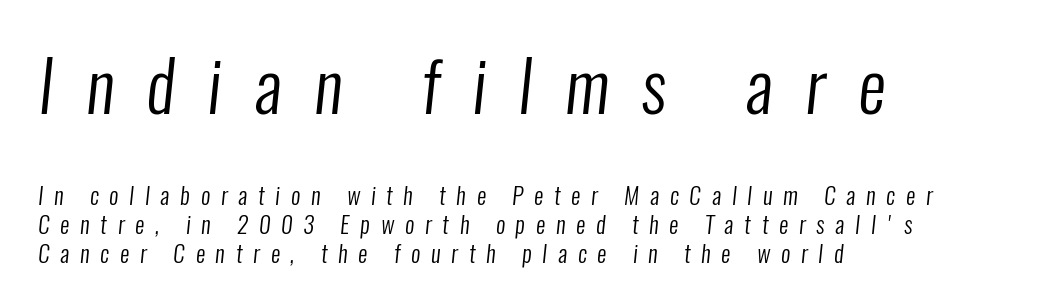
{"serif": "no", "bold": "no", "weight": "regular", "width": "condensed", "stroke_contrast": "low", "x_height": "medium", "monospaced": "no", "underline": "no", "align": "left", "line_spacing": "normal", "line_spacing_ratio": 1.25, "letter_spacing": "wide", "letter_spacing_em": 0.47, "larger_block": "first", "size_ratio": 3.0, "glyph_px": 69}
